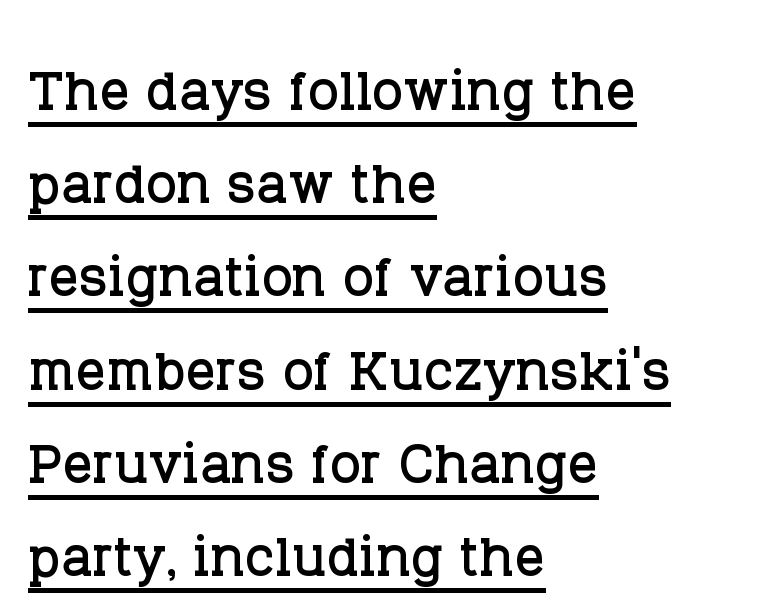
The image shows 74 px serif type, upright; set left-aligned, normal line spacing (1.26x), normal letter spacing, underlined; low stroke contrast and a large x-height.
